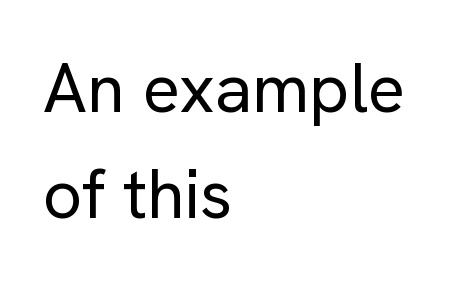
The text block is weighted toward the left margin, trailing off unevenly rightward. Baseline-to-baseline distance is the conventional proportion of letter height. Ascenders rise straight up at ninety degrees. The words here are not underlined. Classification — sans serif.
